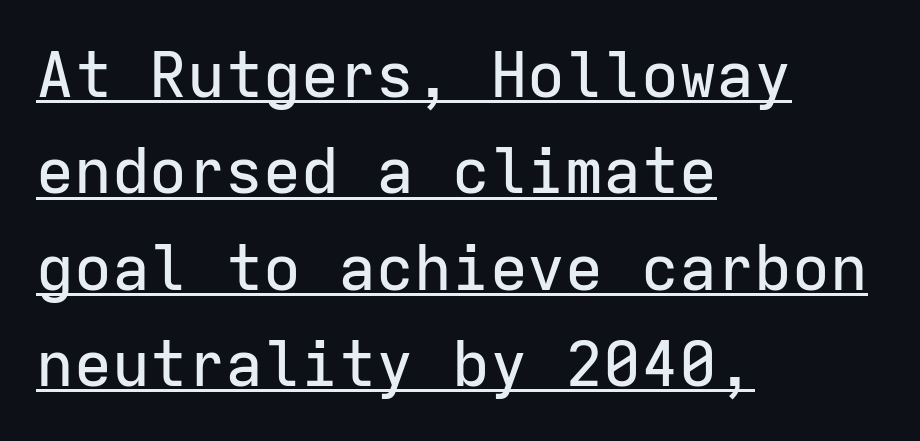
Q: Is the text italic (slanted)? A: No, it is upright.
Q: Is the typeface a serif or a sans-serif typeface? A: Sans-serif.
Q: Is the text underlined? A: Yes.
Q: How is the paragraph aligned? A: Left-aligned.
Q: Is the spacing between letters normal or unusually wide? A: Normal.
Q: Is the spacing between lines tight, normal or loose? A: Normal.
Q: Width (condensed, normal, or wide)? A: Normal.
Q: Stroke contrast? A: Low.
Q: x-height? A: Medium.
Q: Monospaced? A: Yes.
